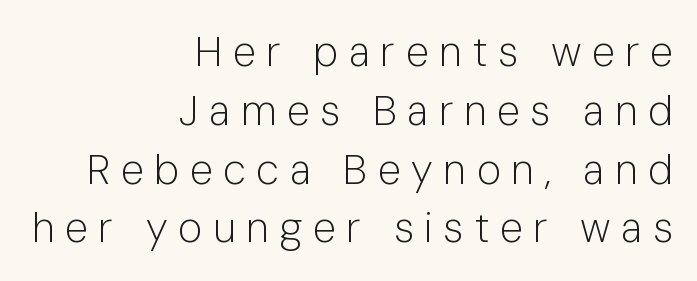
Q: Is the text bold? A: No.
Q: Is the text italic (slanted)? A: No, it is upright.
Q: Is the typeface a serif or a sans-serif typeface? A: Sans-serif.
Q: Is the text underlined? A: No.
Q: How is the paragraph aligned? A: Right-aligned.
Q: Is the spacing between letters normal or unusually wide? A: Unusually wide.
Q: Is the spacing between lines tight, normal or loose? A: Normal.
Q: Width (condensed, normal, or wide)? A: Normal.
Q: Stroke contrast? A: Low.
Q: x-height? A: Medium.
Q: Monospaced? A: No.
